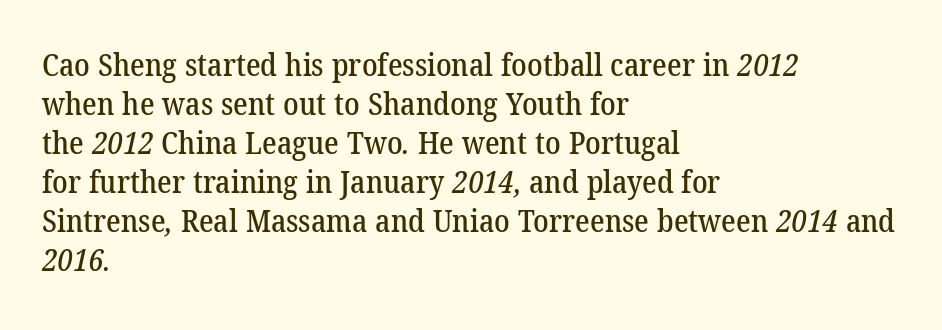
Plain, unruled lines of type. Each word holds together tightly as a unit, with standard inter-letter gaps. Summary of vertical rhythm: regular, with standard interline spacing. This sample has the flowing, uneven cadence of proportional lettering. Caption: multi-line text, flush left, ragged right. A serif font was chosen for this passage.
